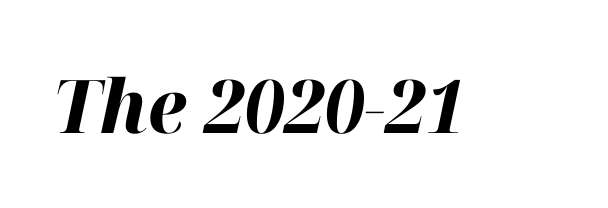
Descenders are the only things crossing below the line. This sample has the flowing, uneven cadence of proportional lettering. Slant detected: the letters are inclined. The horizontal fit of the characters is conventional and even.
